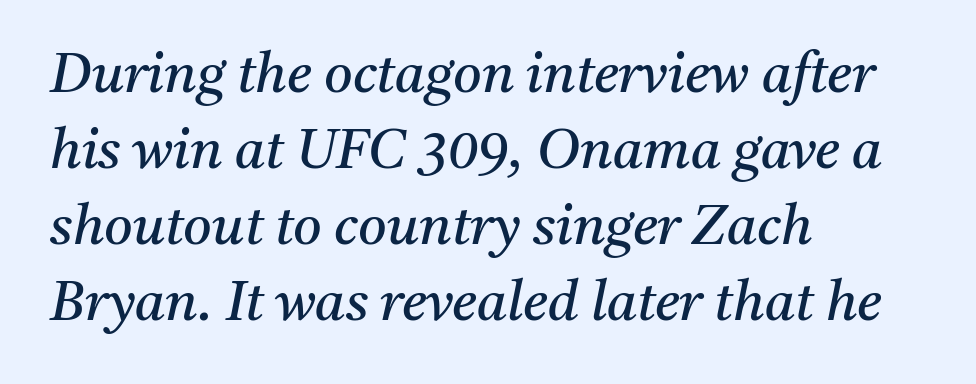
Q: Is the text bold? A: No.
Q: Is the text italic (slanted)? A: Yes, it leans right by about 11 degrees.
Q: Is the typeface a serif or a sans-serif typeface? A: Serif.
Q: Is the text underlined? A: No.
Q: How is the paragraph aligned? A: Left-aligned.
Q: Is the spacing between letters normal or unusually wide? A: Normal.
Q: Is the spacing between lines tight, normal or loose? A: Normal.
Q: Width (condensed, normal, or wide)? A: Normal.
Q: Stroke contrast? A: Medium.
Q: x-height? A: Medium.
Q: Monospaced? A: No.
